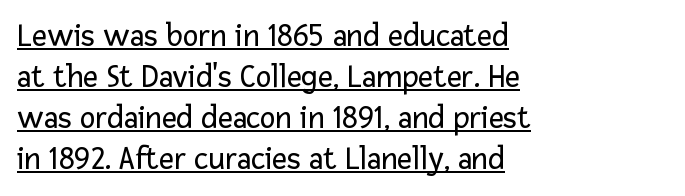
The face used here appears with an underline applied. Note the varied advance widths — an 'i' is clearly narrower than an 'm'. The letterforms sit shoulder to shoulder at normal distance. When letters stand straight like this, we call the style roman or upright.
